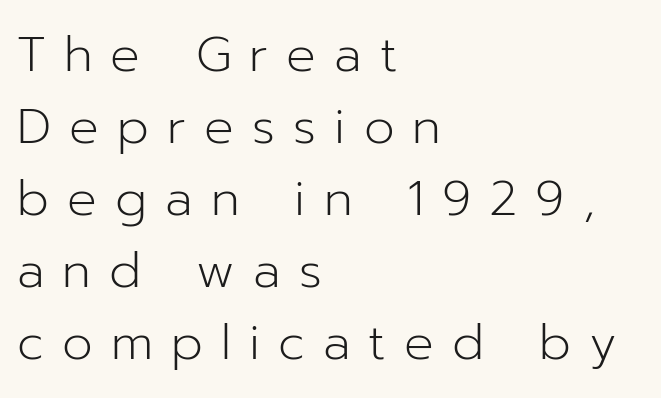
The leading is moderate, giving the passage an even texture. The passage shown is typed in a proportional face where columns would drift. Nothing heavy about these letters — not bold at all. This is sans-serif lettering, the kind often seen on screens and signage. Substantial extra tracking has been applied to these lines.
